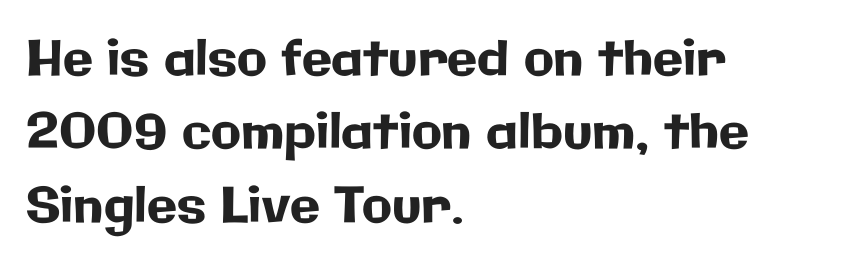
Q: Is the text italic (slanted)? A: No, it is upright.
Q: Is the typeface a serif or a sans-serif typeface? A: Sans-serif.
Q: Is the text underlined? A: No.
Q: How is the paragraph aligned? A: Left-aligned.
Q: Is the spacing between letters normal or unusually wide? A: Normal.
Q: Is the spacing between lines tight, normal or loose? A: Normal.
Q: Width (condensed, normal, or wide)? A: Normal.
Q: Stroke contrast? A: Low.
Q: x-height? A: Medium.
Q: Monospaced? A: No.
